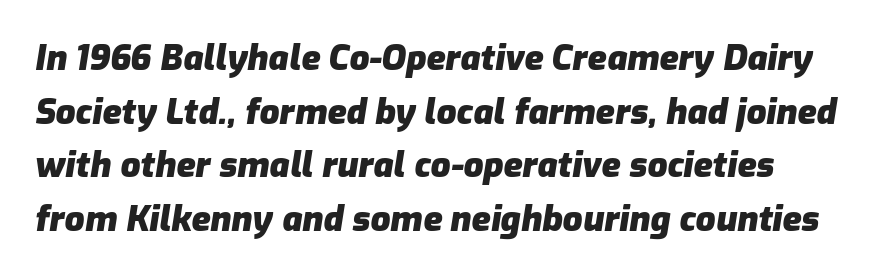
{"italic": "yes", "lean": "right", "slant_degrees": 9, "bold": "yes", "weight": "heavy", "width": "normal", "stroke_contrast": "low", "x_height": "medium", "monospaced": "no", "underline": "no", "align": "left", "line_spacing": "normal", "line_spacing_ratio": 1.53, "letter_spacing": "normal", "letter_spacing_em": 0.0, "glyph_px": 35}
